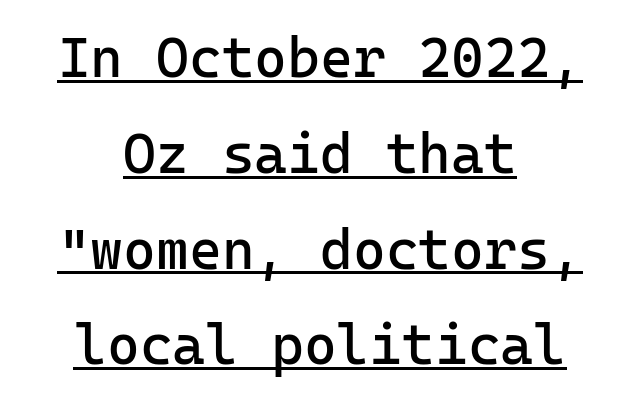
The image shows 56 px regular-weight sans-serif type, upright, monospaced; set centered, line spacing 1.71x, normal letter spacing, underlined; low stroke contrast and a medium x-height.
